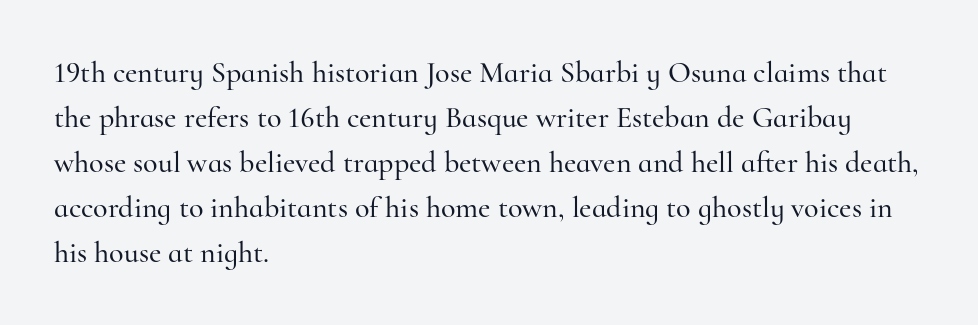
Line beginnings align vertically; line endings do not. The typeface chosen for these lines features serifs. The strip under each line holds only bare page. Tall strokes in this sample are plumb rather than angled. Nothing unusual about the tracking: characters are spaced as the font intends.
